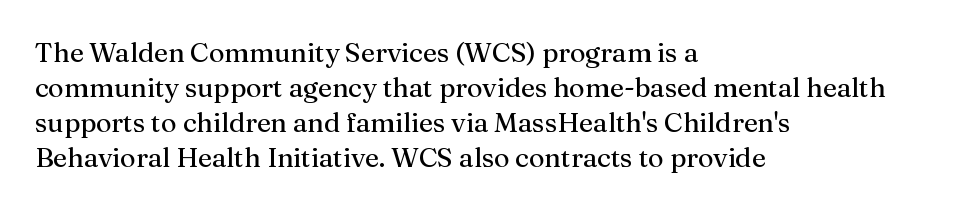
{"italic": "no", "bold": "no", "underline": "no", "align": "left", "line_spacing": "normal", "line_spacing_ratio": 1.3, "letter_spacing": "normal", "letter_spacing_em": 0.0, "glyph_px": 27}
